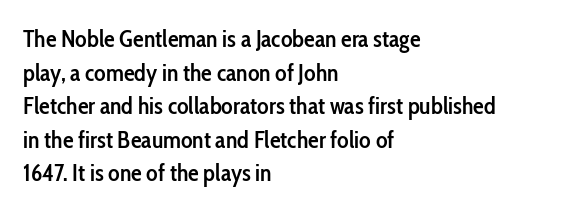
{"italic": "no", "bold": "semi", "underline": "no", "align": "left", "line_spacing": "normal", "line_spacing_ratio": 1.4, "letter_spacing": "normal", "letter_spacing_em": 0.0, "glyph_px": 24}
